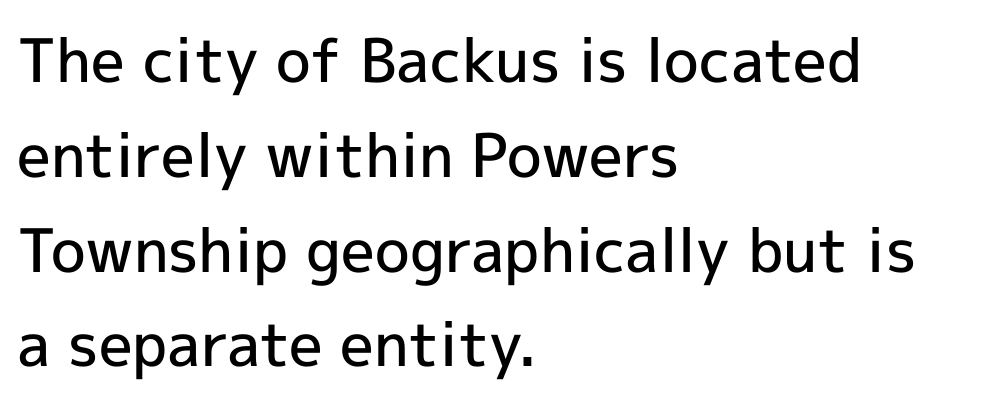
You can tell from the bare stems that sans-serif type was used. This rendering uses left alignment, leaving the right contour irregular. The strip under each line holds only bare page. Does extra space separate the letters? No, they use regular spacing.
